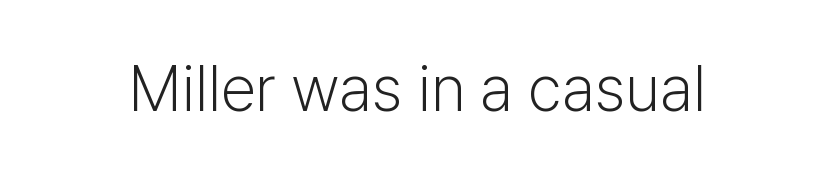
Q: Is the text bold? A: No.
Q: Is the text italic (slanted)? A: No, it is upright.
Q: Is the typeface a serif or a sans-serif typeface? A: Sans-serif.
Q: Is the text underlined? A: No.
Q: Is the spacing between letters normal or unusually wide? A: Normal.
Q: Width (condensed, normal, or wide)? A: Normal.
Q: Stroke contrast? A: Low.
Q: x-height? A: Medium.
Q: Monospaced? A: No.
